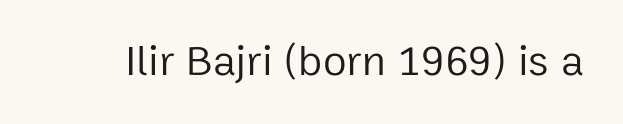
{"serif": "no", "italic": "no", "bold": "no", "weight": "regular", "width": "normal", "stroke_contrast": "low", "x_height": "medium", "monospaced": "no", "underline": "no", "letter_spacing": "normal", "letter_spacing_em": 0.0, "glyph_px": 43}
